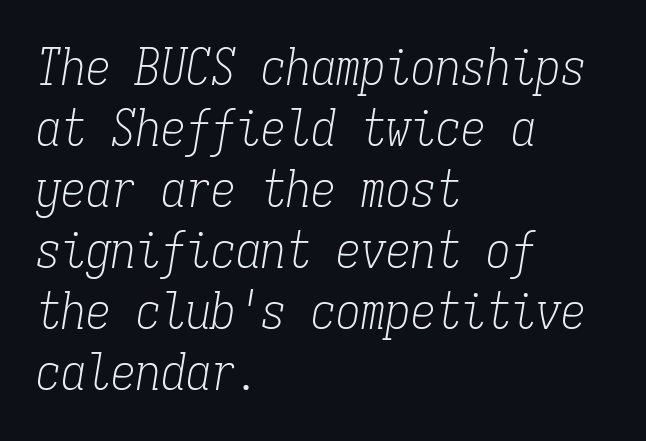
Q: Is the text bold? A: No.
Q: Is the text italic (slanted)? A: Yes, it leans right by about 9 degrees.
Q: Is the typeface a serif or a sans-serif typeface? A: Serif.
Q: Is the text underlined? A: No.
Q: How is the paragraph aligned? A: Left-aligned.
Q: Is the spacing between letters normal or unusually wide? A: Normal.
Q: Width (condensed, normal, or wide)? A: Condensed.
Q: Stroke contrast? A: Low.
Q: x-height? A: Medium.
Q: Monospaced? A: Yes.
